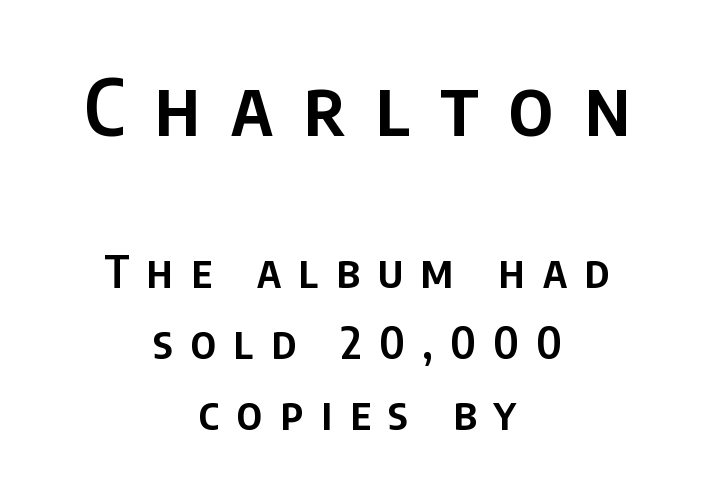
Q: Is the text bold? A: Semi-bold.
Q: Is the text italic (slanted)? A: No, it is upright.
Q: Is the typeface a serif or a sans-serif typeface? A: Sans-serif.
Q: Is the text underlined? A: No.
Q: How is the paragraph aligned? A: Centered.
Q: Is the spacing between letters normal or unusually wide? A: Unusually wide.
Q: Is the spacing between lines tight, normal or loose? A: Normal.
Q: Which block of text is set in a larger size, the first (top) or the second (bottom)? A: The first (top) one.
Q: Width (condensed, normal, or wide)? A: Condensed.
Q: Stroke contrast? A: Low.
Q: x-height? A: Large.
Q: Monospaced? A: No.
